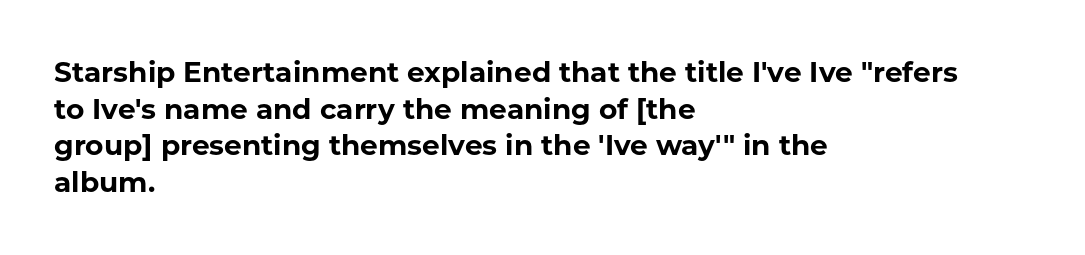
{"serif": "no", "italic": "no", "bold": "yes", "weight": "bold", "width": "normal", "stroke_contrast": "low", "x_height": "medium", "monospaced": "no", "underline": "no", "align": "left", "line_spacing": "normal", "line_spacing_ratio": 1.31, "letter_spacing": "normal", "letter_spacing_em": 0.0, "glyph_px": 28}
